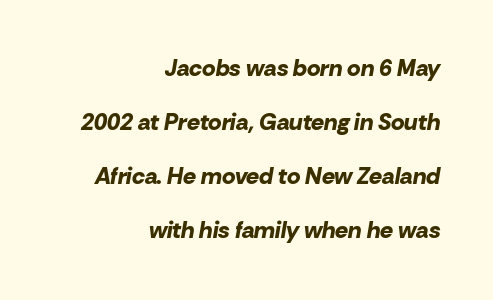
Q: Is the text bold? A: Yes.
Q: Is the text italic (slanted)? A: Yes, it leans right by about 10 degrees.
Q: Is the text underlined? A: No.
Q: How is the paragraph aligned? A: Right-aligned.
Q: Is the spacing between letters normal or unusually wide? A: Normal.
Q: Is the spacing between lines tight, normal or loose? A: Loose.
